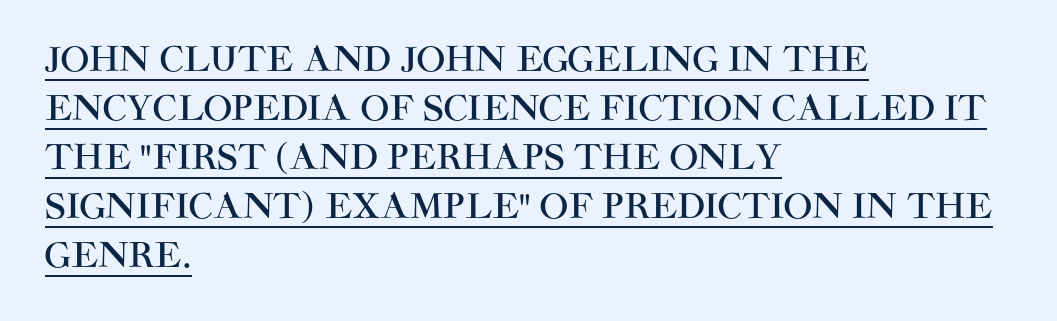
{"serif": "no", "italic": "no", "width": "normal", "stroke_contrast": "high", "x_height": "large", "monospaced": "no", "underline": "yes", "align": "left", "line_spacing": "normal", "line_spacing_ratio": 1.44, "letter_spacing": "normal", "letter_spacing_em": 0.0, "glyph_px": 34}
